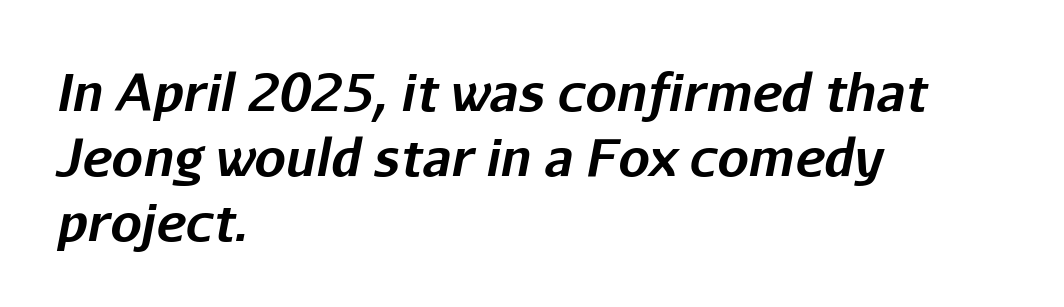
Q: Is the text bold? A: Yes.
Q: Is the text italic (slanted)? A: Yes, it leans right by about 11 degrees.
Q: Is the text underlined? A: No.
Q: How is the paragraph aligned? A: Left-aligned.
Q: Is the spacing between letters normal or unusually wide? A: Normal.
Q: Is the spacing between lines tight, normal or loose? A: Normal.
Q: Width (condensed, normal, or wide)? A: Normal.
Q: Stroke contrast? A: Low.
Q: x-height? A: Medium.
Q: Monospaced? A: No.
